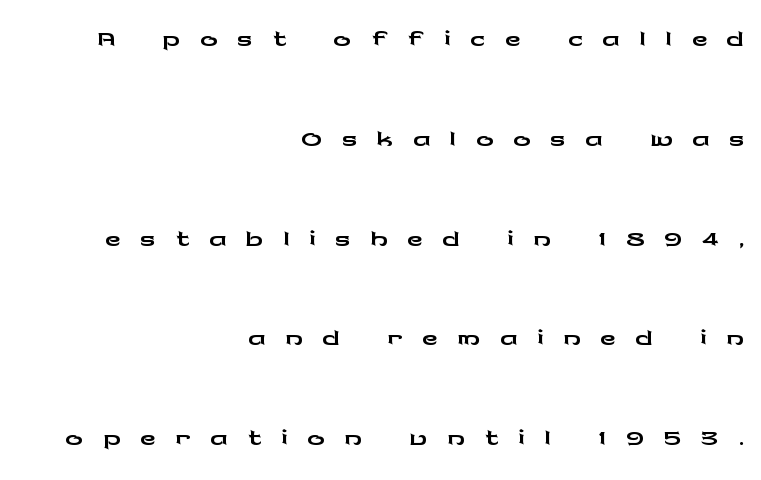
Proportional: the letters do not fall into vertical columns. Every stem runs plumb, perpendicular to the baseline. Each new line begins a long way beneath the previous one. Each word looks stretched out because of the extra space between its letters. The gap between lines stays unmarked.
